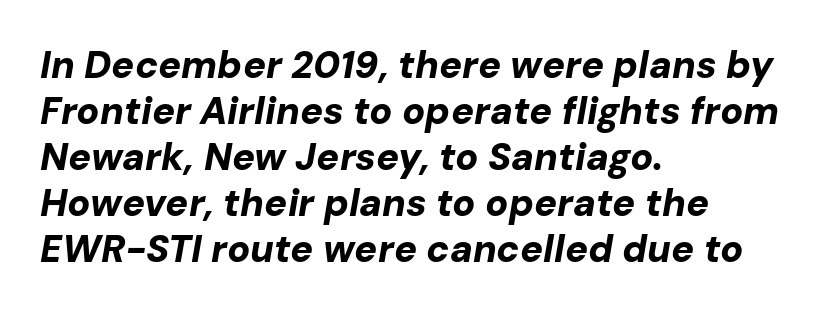
No extra tracking has been applied to these lines. Quick note: underline off. Looks like regular typesetting: each glyph gets only the width it needs. Every row of glyphs begins at an identical x-position on the left. The letters are slanted; this is an italic face.
